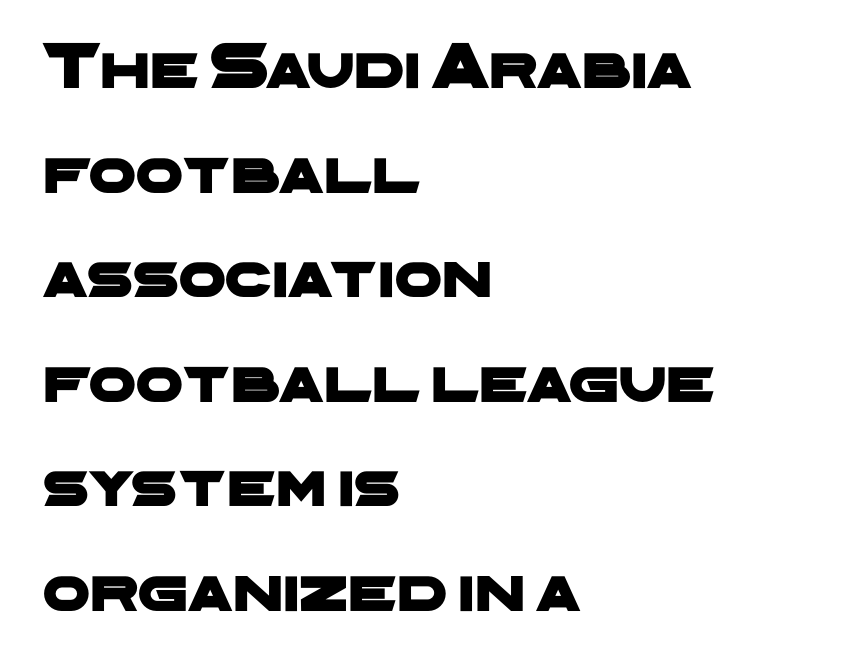
{"serif": "no", "width": "wide", "stroke_contrast": "low", "x_height": "medium", "monospaced": "no", "underline": "no", "align": "left", "line_spacing": "normal", "line_spacing_ratio": 1.56, "letter_spacing": "normal", "letter_spacing_em": 0.0, "glyph_px": 67}
